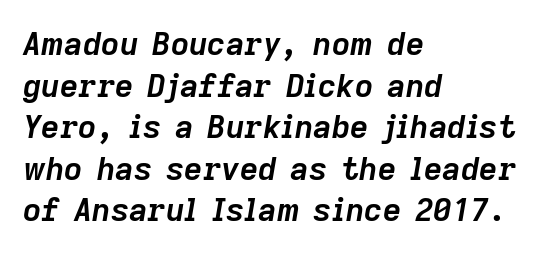
{"italic": "yes", "lean": "right", "slant_degrees": 9, "bold": "yes", "weight": "semibold", "width": "normal", "stroke_contrast": "low", "x_height": "medium", "monospaced": "no", "underline": "no", "align": "left", "line_spacing": "normal", "line_spacing_ratio": 1.3, "letter_spacing": "normal", "letter_spacing_em": 0.0, "glyph_px": 32}
